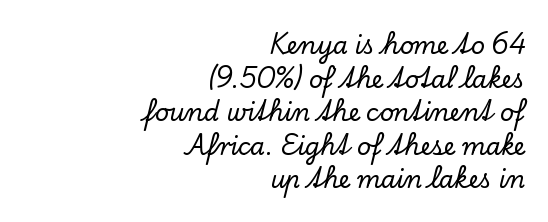
{"underline": "no", "align": "right", "line_spacing": "normal", "line_spacing_ratio": 1.4, "letter_spacing": "normal", "letter_spacing_em": 0.0, "glyph_px": 24}
